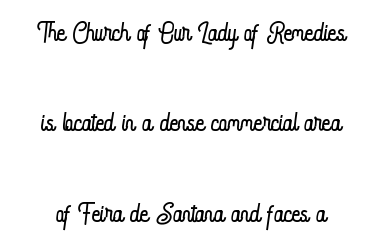
Each new line begins a long way beneath the previous one. The rendering uses natural spacing where letterforms have individual widths. The zone under the glyphs is completely vacant. In terms of letterspacing, this is plain default setting.
